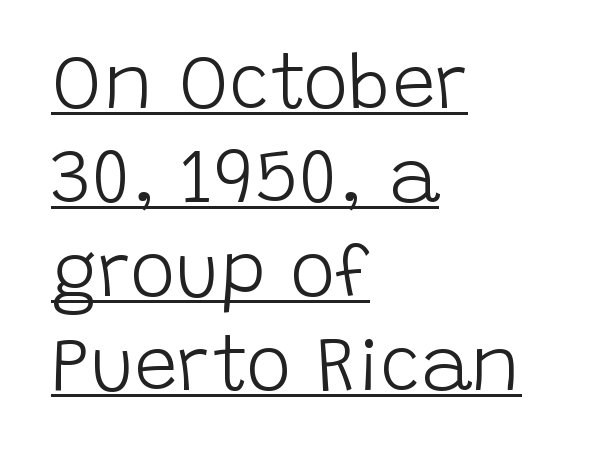
{"serif": "no", "italic": "no", "bold": "no", "weight": "light", "width": "normal", "stroke_contrast": "low", "x_height": "large", "monospaced": "no", "underline": "yes", "align": "left", "line_spacing_ratio": 1.22, "letter_spacing": "normal", "letter_spacing_em": 0.0, "glyph_px": 77}
